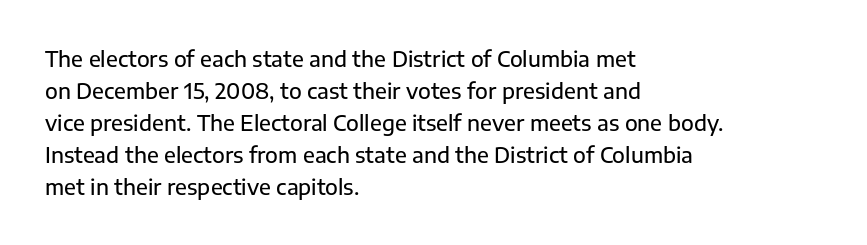
{"italic": "no", "underline": "no", "align": "left", "line_spacing": "normal", "line_spacing_ratio": 1.52, "letter_spacing": "normal", "letter_spacing_em": 0.0, "glyph_px": 21}
